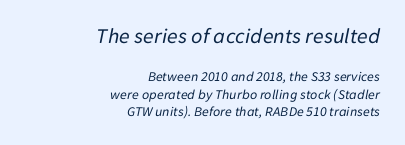
{"italic": "yes", "lean": "right", "slant_degrees": 11, "bold": "no", "underline": "no", "align": "right", "line_spacing_ratio": 1.22, "letter_spacing": "normal", "letter_spacing_em": 0.0, "larger_block": "first", "size_ratio": 1.57, "glyph_px": 22}
